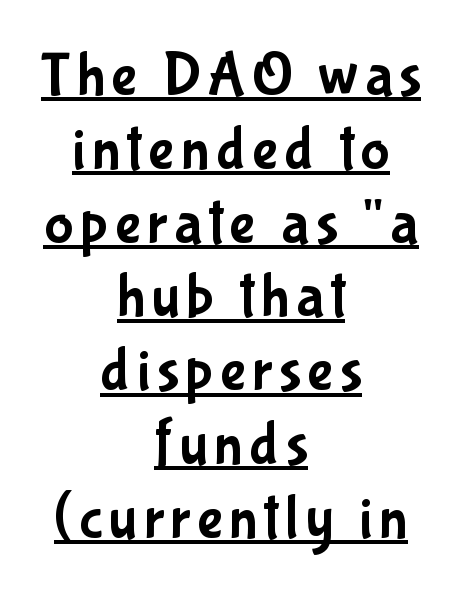
Q: Is the text italic (slanted)? A: No, it is upright.
Q: Is the typeface a serif or a sans-serif typeface? A: Sans-serif.
Q: Is the text underlined? A: Yes.
Q: How is the paragraph aligned? A: Centered.
Q: Width (condensed, normal, or wide)? A: Condensed.
Q: Stroke contrast? A: Low.
Q: x-height? A: Medium.
Q: Monospaced? A: No.
